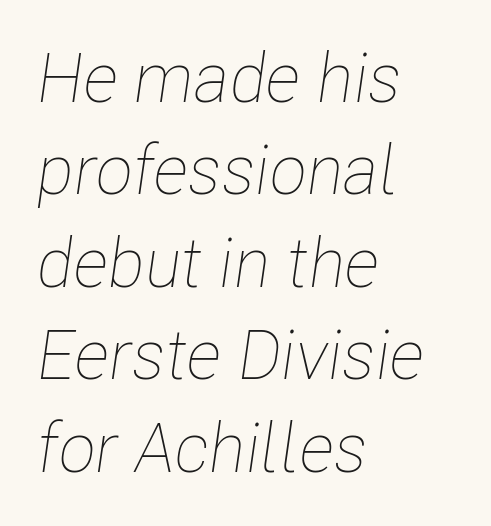
{"italic": "yes", "lean": "right", "slant_degrees": 8, "bold": "no", "weight": "thin", "width": "condensed", "stroke_contrast": "low", "x_height": "medium", "monospaced": "no", "underline": "no", "align": "left", "line_spacing": "normal", "line_spacing_ratio": 1.34, "letter_spacing": "normal", "letter_spacing_em": 0.0, "glyph_px": 69}
